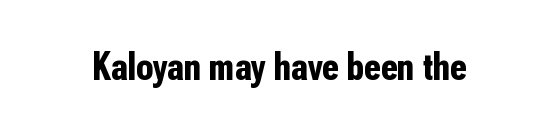
The letters carry no serifs — their stems end cleanly without finishing strokes. The letters advance in unequal steps, a hallmark of proportional type. These words are printed bold, with thick strokes throughout. The axis of the letterforms is exactly vertical.
